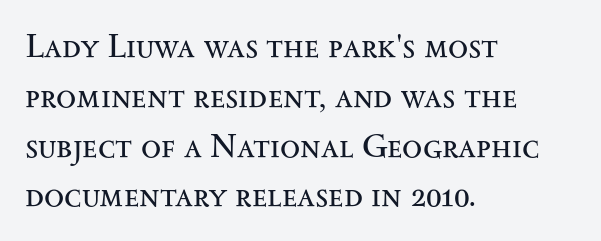
Is there any slant? The stems are plumb. What's the leading like? Ordinary, nothing unusual. No extra tracking has been applied to these lines. The specimen omits any rule beneath the text block's lines.
